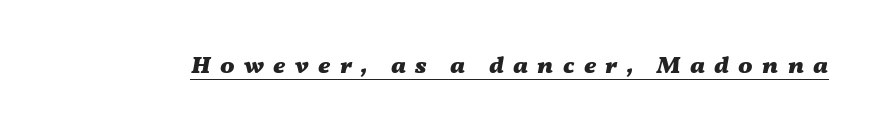
The image shows 24 px bold type, italic (leaning right); set unusually wide letter spacing (+0.39 em), underlined.
